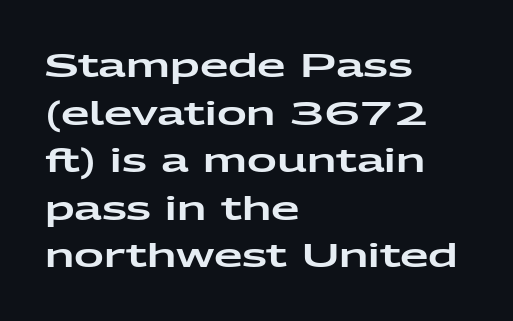
Q: Is the text italic (slanted)? A: No, it is upright.
Q: Is the typeface a serif or a sans-serif typeface? A: Sans-serif.
Q: Is the text underlined? A: No.
Q: How is the paragraph aligned? A: Left-aligned.
Q: Is the spacing between letters normal or unusually wide? A: Normal.
Q: Is the spacing between lines tight, normal or loose? A: Normal.
Q: Width (condensed, normal, or wide)? A: Wide.
Q: Stroke contrast? A: Low.
Q: x-height? A: Medium.
Q: Monospaced? A: No.
